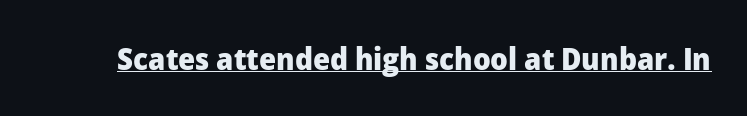
{"serif": "no", "italic": "no", "bold": "yes", "weight": "heavy", "width": "normal", "stroke_contrast": "low", "x_height": "medium", "monospaced": "no", "underline": "yes", "letter_spacing": "normal", "letter_spacing_em": 0.0, "glyph_px": 31}
